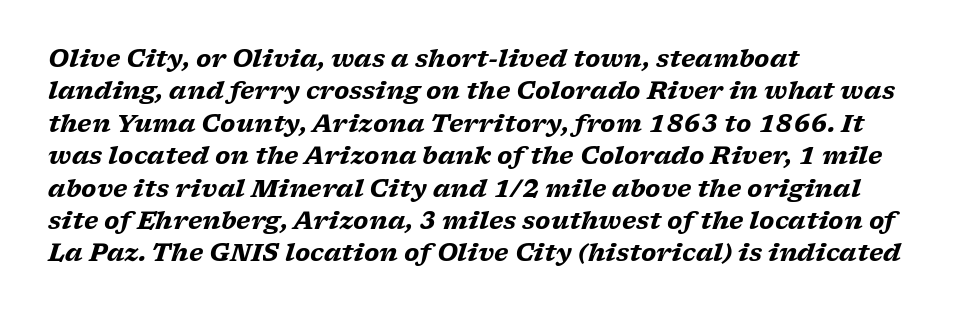
The image shows 24 px bold type, italic (leaning right); set left-aligned, normal line spacing (1.35x), normal letter spacing, not underlined.
